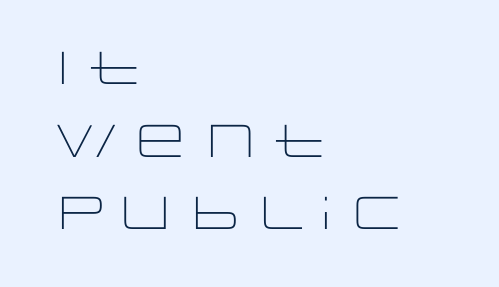
{"serif": "no", "italic": "no", "bold": "no", "weight": "light", "width": "wide", "stroke_contrast": "low", "x_height": "large", "monospaced": "no", "underline": "no", "align": "left", "line_spacing": "normal", "line_spacing_ratio": 1.58, "letter_spacing": "normal", "letter_spacing_em": 0.0, "glyph_px": 46}
